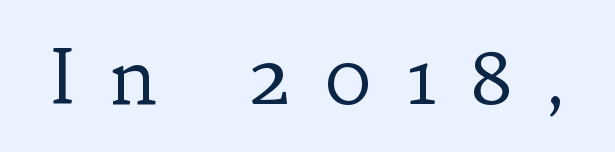
The image shows 76 px regular-weight serif type, upright; set unusually wide letter spacing (+0.42 em), not underlined; low stroke contrast and a medium x-height.
